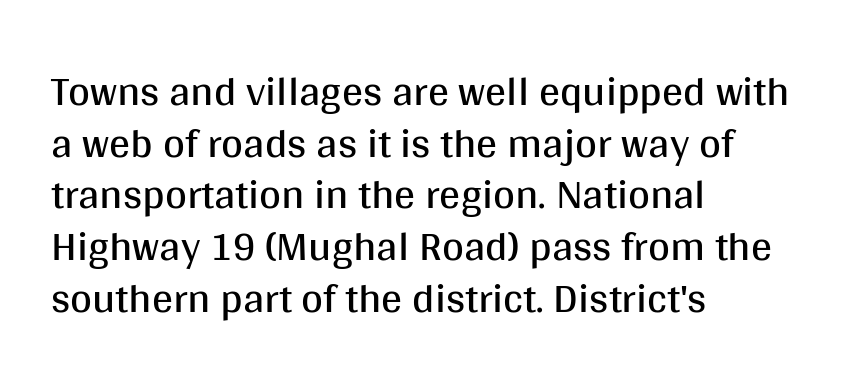
Q: Is the text bold? A: No.
Q: Is the text italic (slanted)? A: No, it is upright.
Q: Is the typeface a serif or a sans-serif typeface? A: Sans-serif.
Q: Is the text underlined? A: No.
Q: How is the paragraph aligned? A: Left-aligned.
Q: Is the spacing between letters normal or unusually wide? A: Normal.
Q: Width (condensed, normal, or wide)? A: Normal.
Q: Stroke contrast? A: Medium.
Q: x-height? A: Large.
Q: Monospaced? A: No.
